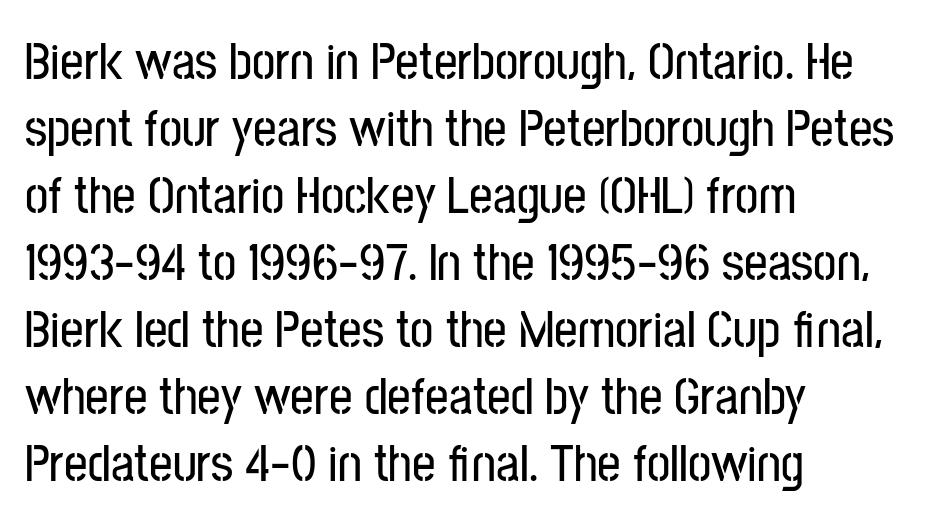
{"serif": "no", "italic": "no", "width": "condensed", "stroke_contrast": "low", "x_height": "medium", "monospaced": "no", "underline": "no", "align": "left", "line_spacing": "normal", "line_spacing_ratio": 1.29, "letter_spacing": "normal", "letter_spacing_em": 0.0, "glyph_px": 52}
